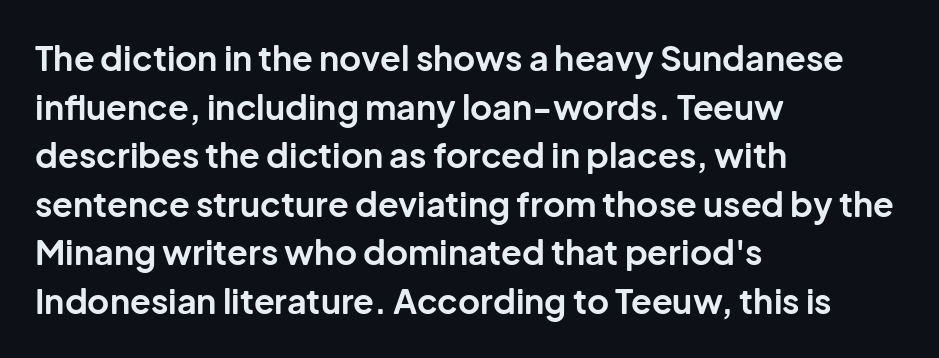
{"serif": "no", "italic": "no", "bold": "yes", "weight": "bold", "width": "normal", "stroke_contrast": "low", "x_height": "medium", "monospaced": "no", "underline": "no", "align": "left", "line_spacing": "normal", "line_spacing_ratio": 1.43, "letter_spacing": "normal", "letter_spacing_em": 0.0, "glyph_px": 34}
